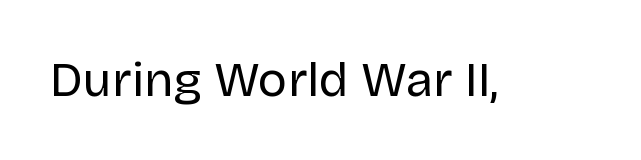
Q: Is the text bold? A: No.
Q: Is the text italic (slanted)? A: No, it is upright.
Q: Is the typeface a serif or a sans-serif typeface? A: Sans-serif.
Q: Is the text underlined? A: No.
Q: Is the spacing between letters normal or unusually wide? A: Normal.
Q: Width (condensed, normal, or wide)? A: Normal.
Q: Stroke contrast? A: Low.
Q: x-height? A: Large.
Q: Monospaced? A: No.
